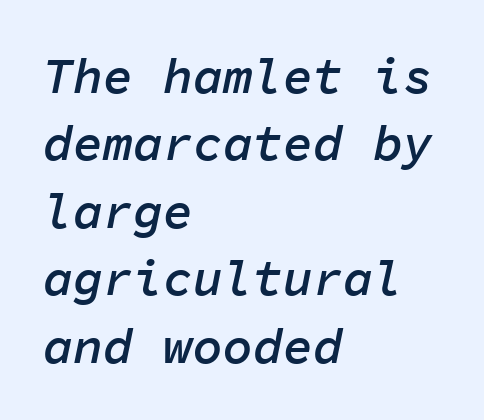
The image shows 50 px semibold type, italic (leaning right), monospaced; set left-aligned, normal line spacing (1.35x), normal letter spacing, not underlined; low stroke contrast and a medium x-height.
